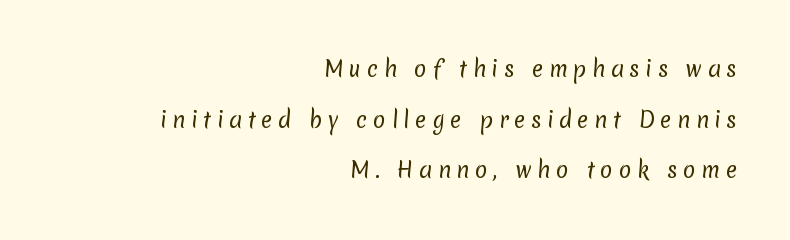
Q: Is the text bold? A: No.
Q: Is the text underlined? A: No.
Q: How is the paragraph aligned? A: Right-aligned.
Q: Is the spacing between letters normal or unusually wide? A: Unusually wide.
Q: Is the spacing between lines tight, normal or loose? A: Loose.
